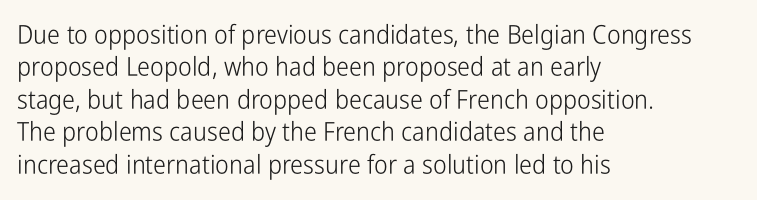
The image shows 26 px text type, upright; set left-aligned, normal line spacing (1.25x), normal letter spacing, not underlined.
